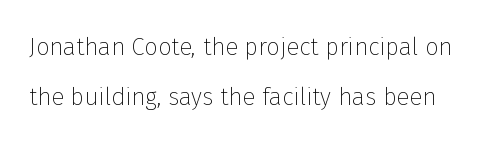
The image shows 24 px text type, upright; set loose line spacing (2.07x), normal letter spacing, not underlined.
